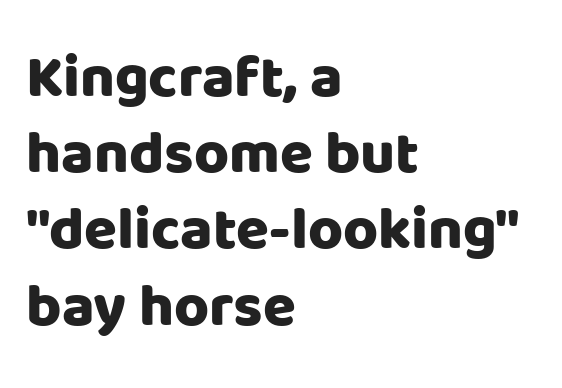
{"serif": "no", "italic": "no", "bold": "yes", "weight": "heavy", "width": "normal", "stroke_contrast": "low", "x_height": "large", "monospaced": "no", "underline": "no", "align": "left", "line_spacing": "normal", "line_spacing_ratio": 1.27, "letter_spacing": "normal", "letter_spacing_em": 0.0, "glyph_px": 60}
